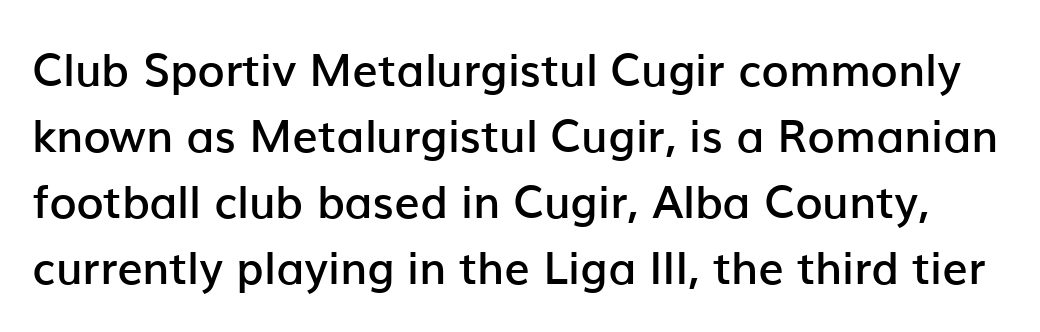
{"serif": "no", "italic": "no", "bold": "semi", "weight": "semibold", "width": "normal", "stroke_contrast": "low", "x_height": "medium", "monospaced": "no", "underline": "no", "line_spacing": "normal", "line_spacing_ratio": 1.47, "letter_spacing": "normal", "letter_spacing_em": 0.0, "glyph_px": 45}
